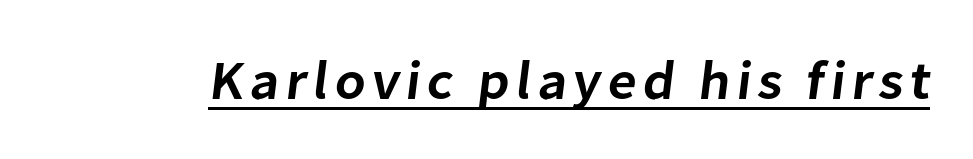
Is this a sans? Yes — the strokes have no serifs. Firm but not heavy-handed strokes: this text is semibold. Here the designer chose a conventional face with non-uniform glyph widths. The words here are underlined.
